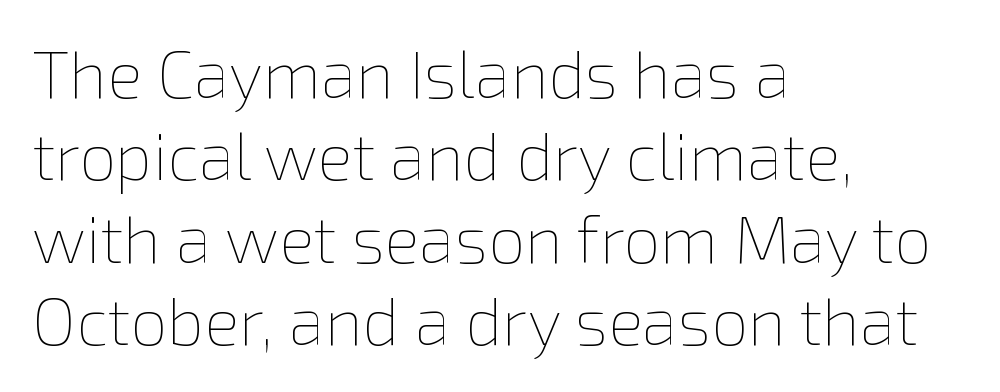
{"italic": "no", "bold": "no", "weight": "thin", "width": "normal", "stroke_contrast": "low", "x_height": "medium", "monospaced": "no", "underline": "no", "align": "left", "line_spacing": "normal", "line_spacing_ratio": 1.25, "letter_spacing": "normal", "letter_spacing_em": 0.0, "glyph_px": 66}
